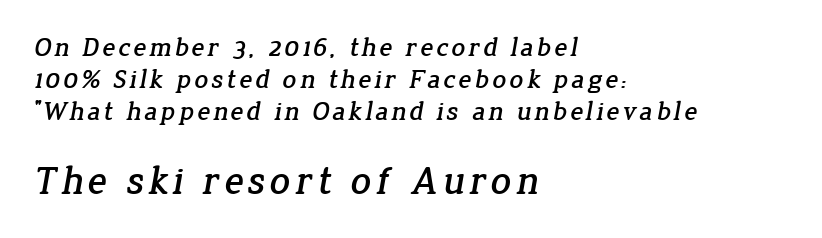
The paragraph has a hard left edge and a soft right edge. The text was rendered using a seriffed face with decorative stroke endings. Note: smaller setting up top, larger setting below. Type without underlining.
